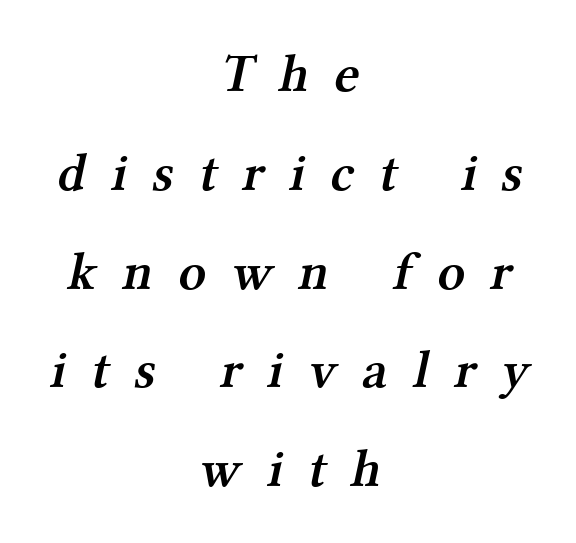
{"serif": "yes", "bold": "semi", "weight": "semibold", "width": "normal", "stroke_contrast": "medium", "x_height": "medium", "monospaced": "no", "underline": "no", "align": "center", "line_spacing_ratio": 1.83, "letter_spacing": "wide", "letter_spacing_em": 0.47, "glyph_px": 54}
